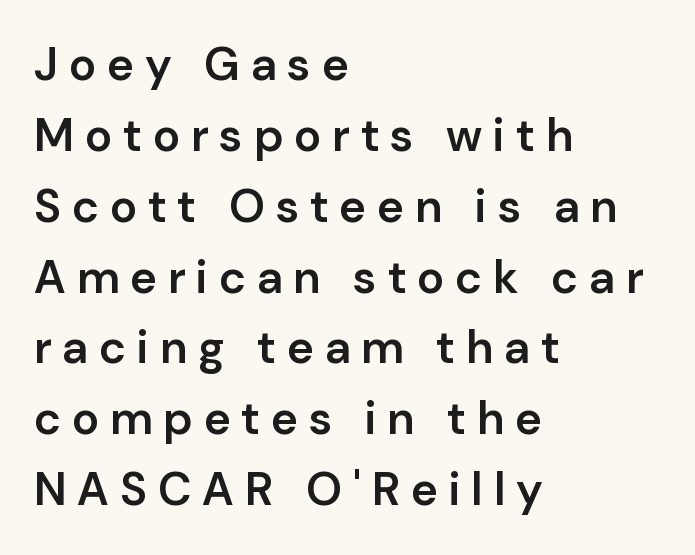
Q: Is the text bold? A: Semi-bold.
Q: Is the text italic (slanted)? A: No, it is upright.
Q: Is the typeface a serif or a sans-serif typeface? A: Sans-serif.
Q: Is the text underlined? A: No.
Q: How is the paragraph aligned? A: Left-aligned.
Q: Is the spacing between letters normal or unusually wide? A: Unusually wide.
Q: Is the spacing between lines tight, normal or loose? A: Normal.
Q: Width (condensed, normal, or wide)? A: Normal.
Q: Stroke contrast? A: Low.
Q: x-height? A: Medium.
Q: Monospaced? A: No.
